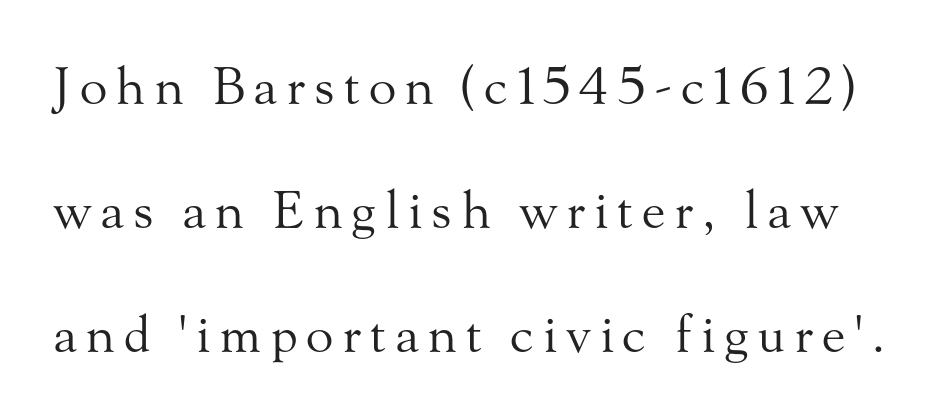
Words float on clear page, feet unadorned. When letters stand straight like this, we call the style roman or upright. Does the type have serifs? Yes, each stem ends in a small foot. Leading: increased. Summary of weight: not heavy and not bold. Is this a fixed-width face? No — the glyphs have proportional, varying widths.
